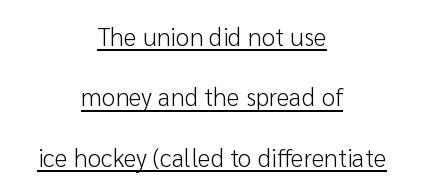
The image shows 25 px text type, upright; set centered, loose line spacing (2.42x), normal letter spacing, underlined.
